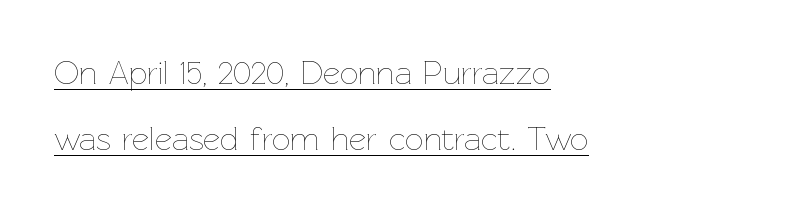
Reading down the block, your eye returns to a fixed left position each line. The words here are underlined. Vertical spacing — loose. A typesetter would mark this as roman, not italic. The passage shown is typed in a proportional face where columns would drift. Caption: standard tracking, unaltered.
